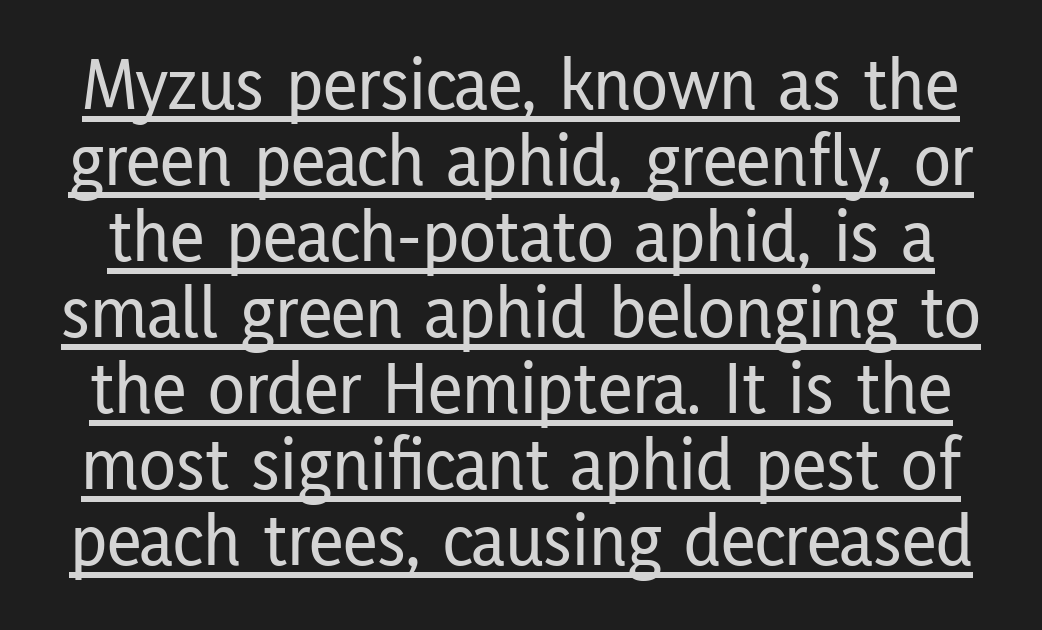
{"serif": "no", "italic": "no", "width": "condensed", "stroke_contrast": "low", "x_height": "medium", "monospaced": "no", "underline": "yes", "line_spacing": "tight", "line_spacing_ratio": 1.0, "letter_spacing": "normal", "letter_spacing_em": 0.0, "glyph_px": 76}
